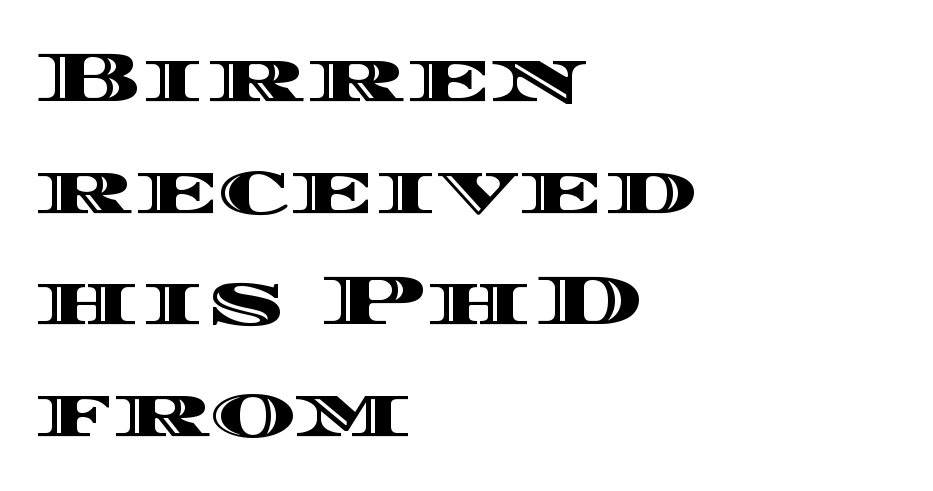
{"italic": "no", "width": "wide", "x_height": "large", "monospaced": "no", "underline": "no", "align": "left", "line_spacing": "normal", "line_spacing_ratio": 1.53, "letter_spacing": "normal", "letter_spacing_em": 0.0, "glyph_px": 73}
